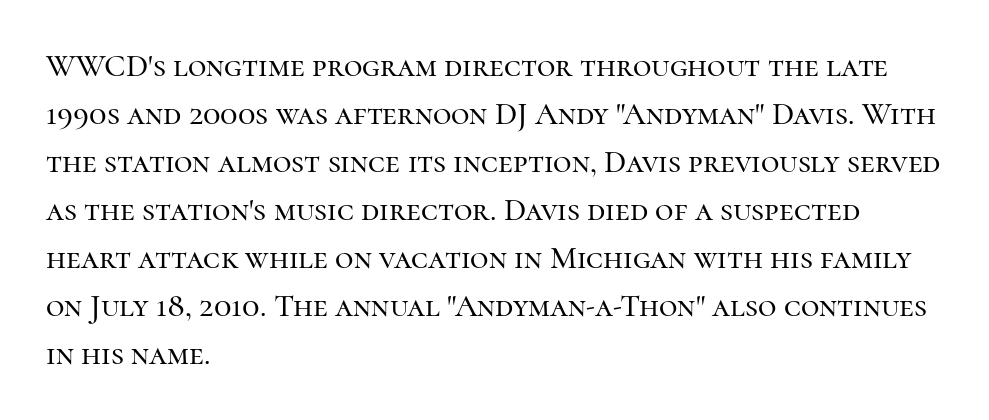
{"serif": "yes", "italic": "no", "width": "normal", "stroke_contrast": "high", "x_height": "medium", "monospaced": "no", "underline": "no", "align": "left", "line_spacing": "normal", "line_spacing_ratio": 1.5, "letter_spacing": "normal", "letter_spacing_em": 0.0, "glyph_px": 32}
